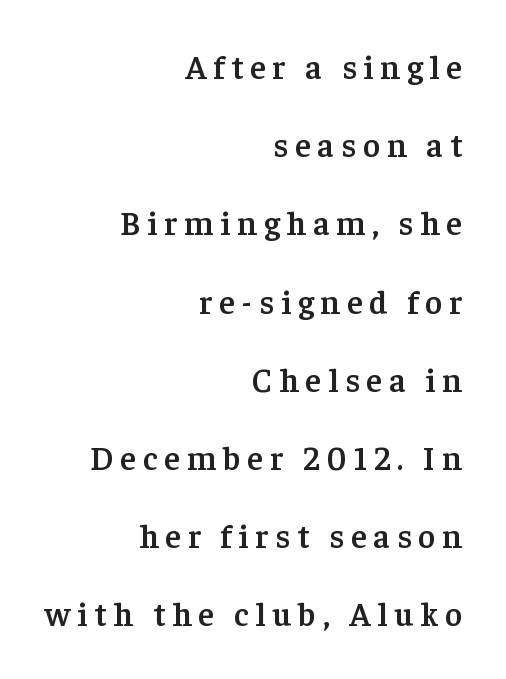
The typesetter chose a ragged-left arrangement here. Italic? Not at all — the glyphs are vertical. Here the designer chose a conventional face with non-uniform glyph widths. These words are printed semibold, heavier than regular yet not bold. Does extra space separate the letters? Yes, quite a lot of it.
